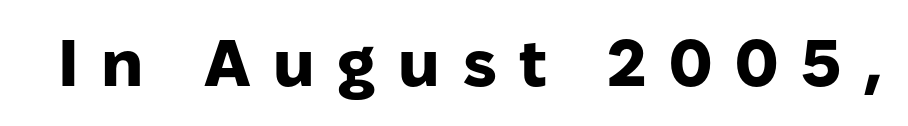
The image shows 65 px heavy sans-serif type, upright; set unusually wide letter spacing (+0.35 em), not underlined; low stroke contrast and a medium x-height.
